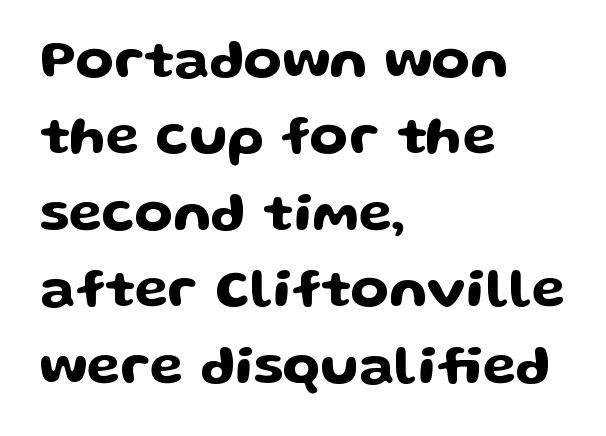
Q: Is the text italic (slanted)? A: No, it is upright.
Q: Is the typeface a serif or a sans-serif typeface? A: Sans-serif.
Q: Is the text underlined? A: No.
Q: How is the paragraph aligned? A: Left-aligned.
Q: Is the spacing between letters normal or unusually wide? A: Normal.
Q: Is the spacing between lines tight, normal or loose? A: Normal.
Q: Width (condensed, normal, or wide)? A: Wide.
Q: Stroke contrast? A: Low.
Q: x-height? A: Medium.
Q: Monospaced? A: No.
